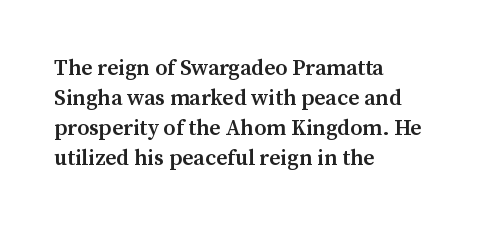
Q: Is the text bold? A: Semi-bold.
Q: Is the text italic (slanted)? A: No, it is upright.
Q: Is the text underlined? A: No.
Q: How is the paragraph aligned? A: Left-aligned.
Q: Is the spacing between letters normal or unusually wide? A: Normal.
Q: Is the spacing between lines tight, normal or loose? A: Normal.
